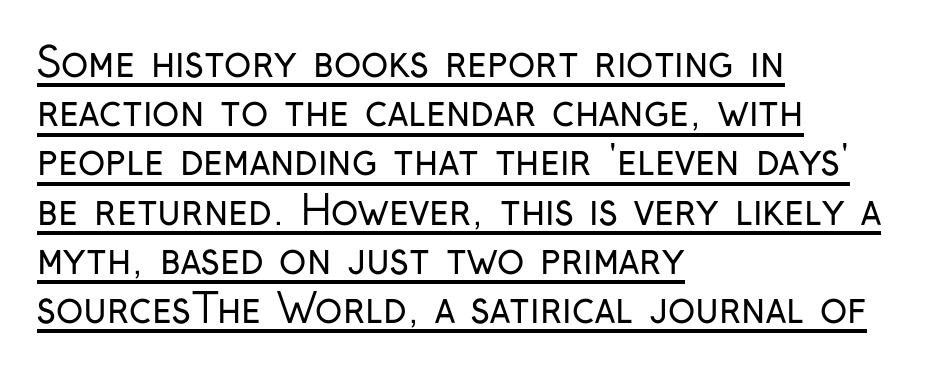
The image shows 40 px regular-weight, condensed sans-serif type, upright; set left-aligned, line spacing 1.23x, normal letter spacing, underlined; low stroke contrast and a medium x-height.
